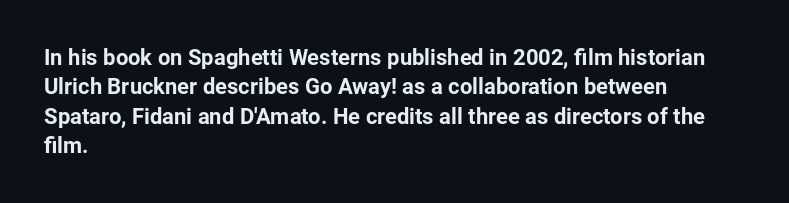
{"italic": "no", "bold": "yes", "underline": "no", "align": "left", "line_spacing": "normal", "line_spacing_ratio": 1.33, "letter_spacing": "normal", "letter_spacing_em": 0.0, "glyph_px": 22}
